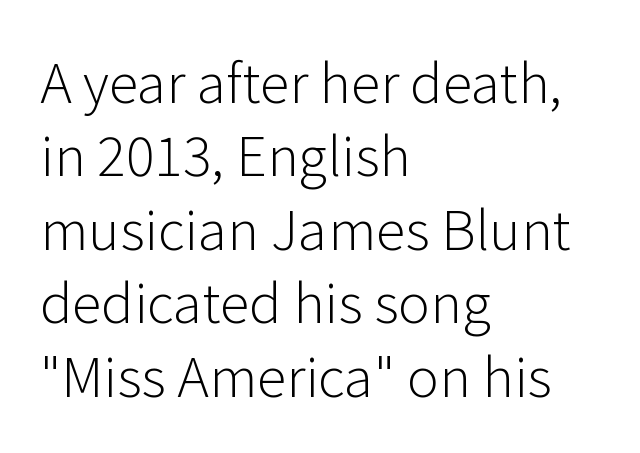
Q: Is the text bold? A: No.
Q: Is the text italic (slanted)? A: No, it is upright.
Q: Is the typeface a serif or a sans-serif typeface? A: Sans-serif.
Q: Is the text underlined? A: No.
Q: How is the paragraph aligned? A: Left-aligned.
Q: Is the spacing between letters normal or unusually wide? A: Normal.
Q: Is the spacing between lines tight, normal or loose? A: Normal.
Q: Width (condensed, normal, or wide)? A: Normal.
Q: Stroke contrast? A: Low.
Q: x-height? A: Medium.
Q: Monospaced? A: No.
